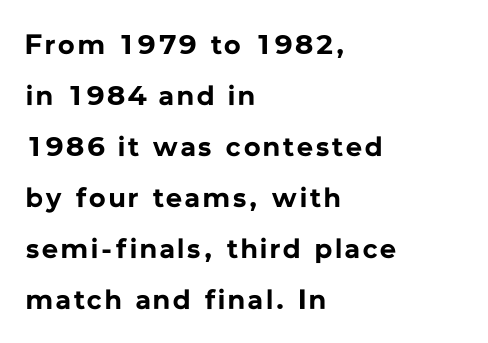
Q: Is the text bold? A: Yes.
Q: Is the text italic (slanted)? A: No, it is upright.
Q: Is the typeface a serif or a sans-serif typeface? A: Sans-serif.
Q: Is the text underlined? A: No.
Q: How is the paragraph aligned? A: Left-aligned.
Q: Width (condensed, normal, or wide)? A: Normal.
Q: Stroke contrast? A: Low.
Q: x-height? A: Medium.
Q: Monospaced? A: No.
